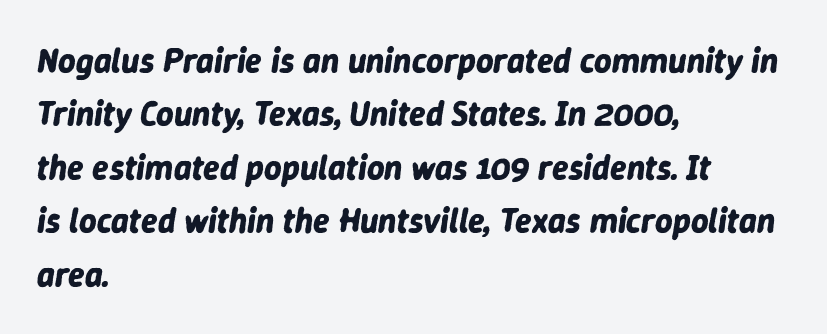
{"italic": "yes", "lean": "right", "slant_degrees": 9, "bold": "yes", "weight": "bold", "width": "normal", "stroke_contrast": "low", "x_height": "medium", "monospaced": "no", "underline": "no", "align": "left", "line_spacing": "normal", "line_spacing_ratio": 1.57, "letter_spacing": "normal", "letter_spacing_em": 0.0, "glyph_px": 34}
